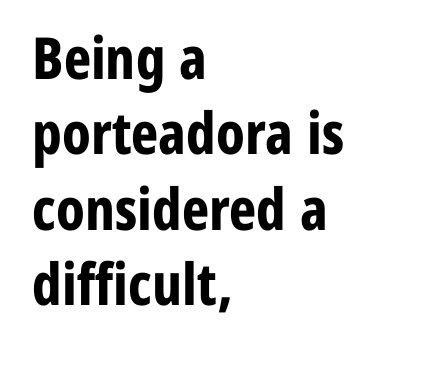
{"serif": "no", "italic": "no", "bold": "yes", "weight": "bold", "width": "condensed", "stroke_contrast": "low", "x_height": "medium", "monospaced": "no", "underline": "no", "align": "left", "line_spacing": "normal", "line_spacing_ratio": 1.3, "letter_spacing": "normal", "letter_spacing_em": 0.0, "glyph_px": 58}
